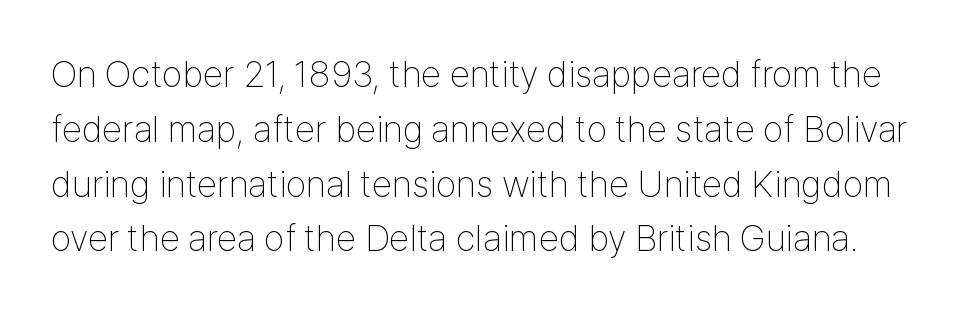
Q: Is the text bold? A: No.
Q: Is the text italic (slanted)? A: No, it is upright.
Q: Is the typeface a serif or a sans-serif typeface? A: Sans-serif.
Q: Is the text underlined? A: No.
Q: Is the spacing between letters normal or unusually wide? A: Normal.
Q: Is the spacing between lines tight, normal or loose? A: Normal.
Q: Width (condensed, normal, or wide)? A: Condensed.
Q: Stroke contrast? A: Low.
Q: x-height? A: Medium.
Q: Monospaced? A: No.
